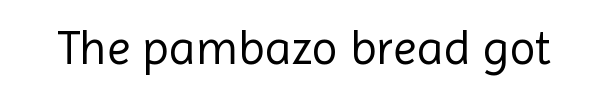
The image shows 48 px regular-weight sans-serif type, upright; set normal letter spacing, not underlined; a medium x-height.
